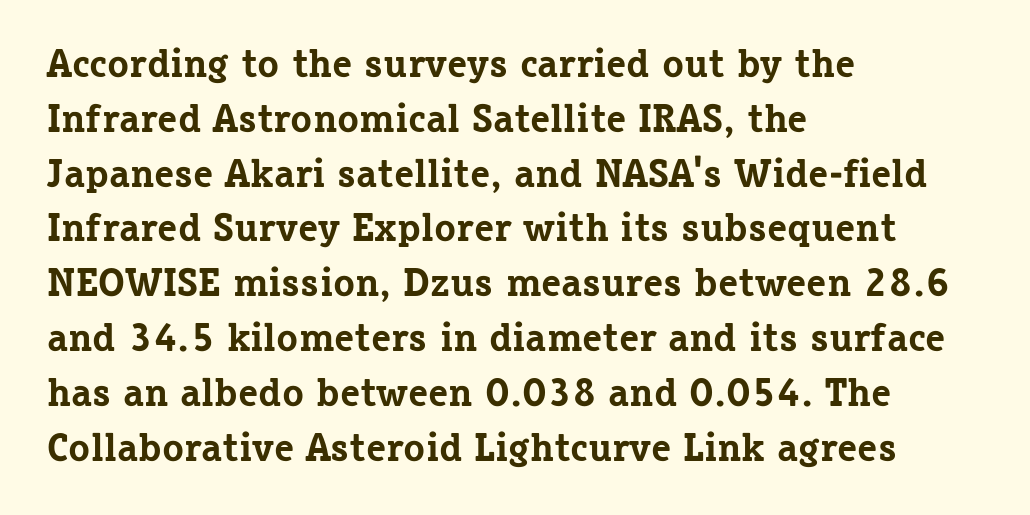
The passage shown stacks its lines at a standard gap. The ragged edge is on the right, which tells us the setting is flush left. Characters remain perfectly vertical along every line. The letters sit at their default tracking, neither squeezed nor spread. Spacing verdict: proportional, widths tailored to each character.
